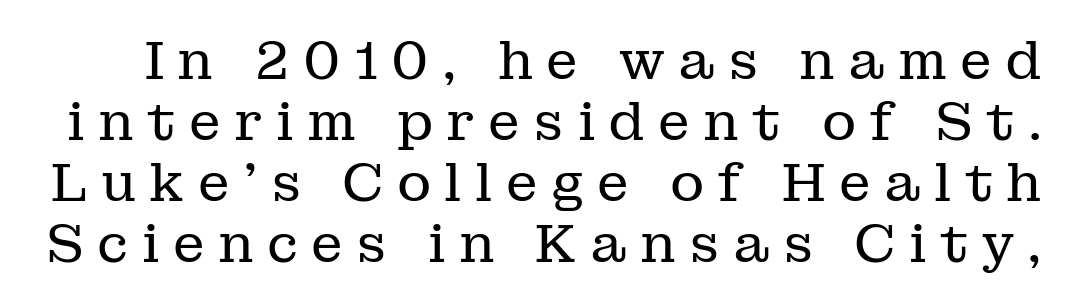
The image shows 53 px regular-weight serif type, upright; set tight line spacing (1.15x), unusually wide letter spacing (+0.25 em), not underlined; low stroke contrast and a medium x-height.
